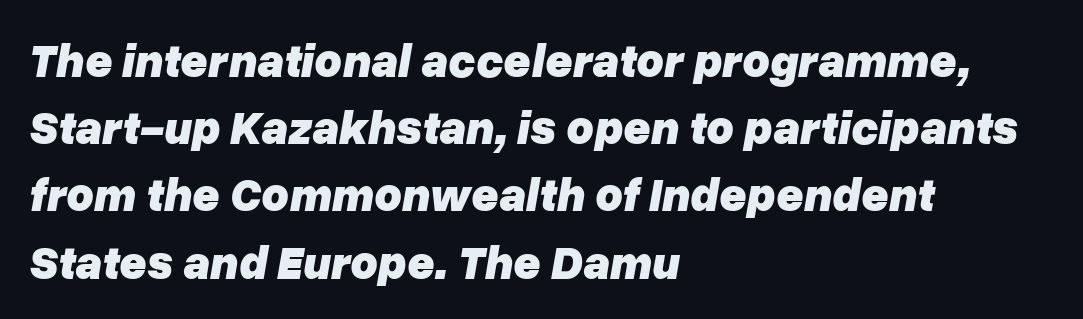
Q: Is the text bold? A: Yes.
Q: Is the text italic (slanted)? A: Yes, it leans right by about 10 degrees.
Q: Is the text underlined? A: No.
Q: How is the paragraph aligned? A: Left-aligned.
Q: Is the spacing between letters normal or unusually wide? A: Normal.
Q: Is the spacing between lines tight, normal or loose? A: Normal.
Q: Width (condensed, normal, or wide)? A: Normal.
Q: Stroke contrast? A: Low.
Q: x-height? A: Medium.
Q: Monospaced? A: No.
